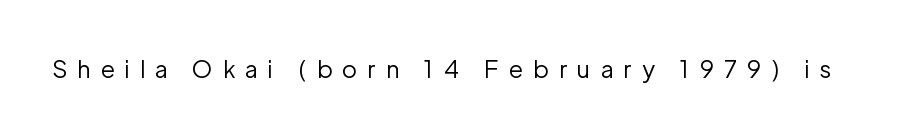
{"italic": "no", "bold": "no", "underline": "no", "letter_spacing": "wide", "letter_spacing_em": 0.43, "glyph_px": 24}
